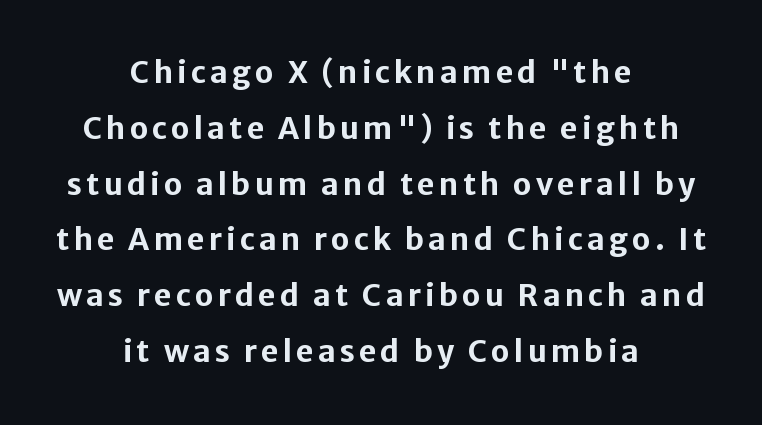
The typesetting leans heavy: a genuine bold. These lines are composed in type without serifs. This sample has the flowing, uneven cadence of proportional lettering. Every character sits straight up, as roman type does. This rendering features lettering with no underline. Typeset on center — no edge is straight.
